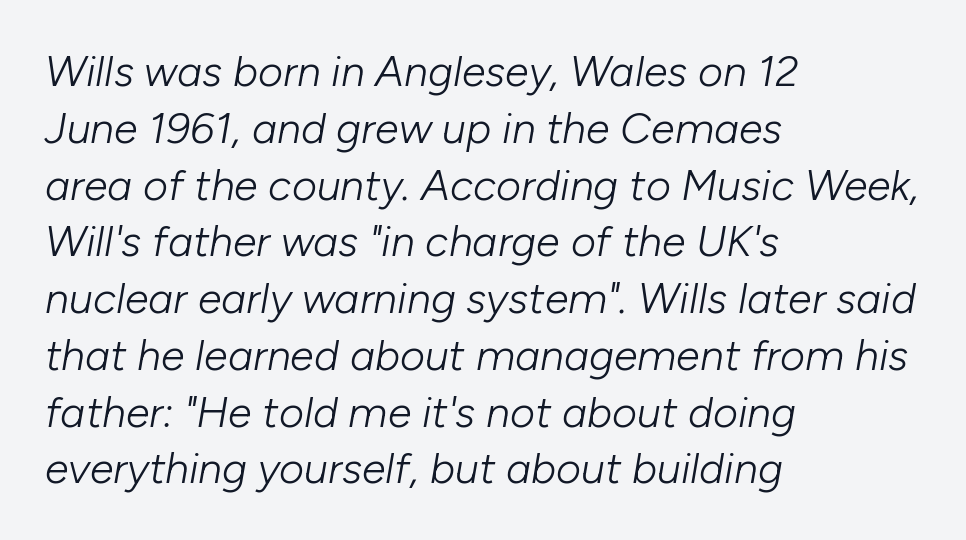
{"italic": "yes", "lean": "right", "slant_degrees": 10, "bold": "no", "weight": "light", "width": "normal", "stroke_contrast": "low", "x_height": "medium", "monospaced": "no", "underline": "no", "align": "left", "line_spacing": "normal", "line_spacing_ratio": 1.32, "letter_spacing": "normal", "letter_spacing_em": 0.0, "glyph_px": 43}
